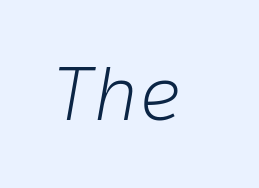
The image shows 75 px light type, italic (leaning right), monospaced; set normal letter spacing, not underlined; low stroke contrast and a medium x-height.
